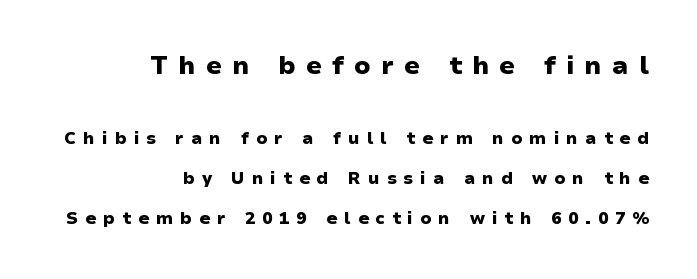
{"italic": "no", "bold": "yes", "underline": "no", "align": "right", "line_spacing": "loose", "line_spacing_ratio": 2.34, "letter_spacing": "wide", "letter_spacing_em": 0.41, "larger_block": "first", "size_ratio": 1.47, "glyph_px": 25}
